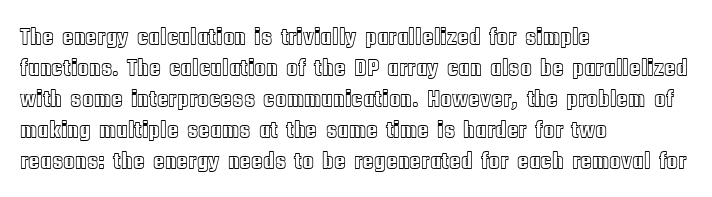
The image shows 24 px text type, upright; set left-aligned, normal line spacing (1.29x), normal letter spacing, not underlined.
